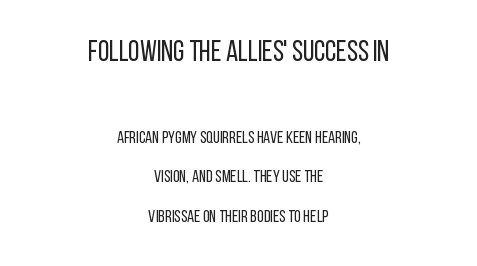
{"serif": "no", "italic": "no", "bold": "no", "weight": "regular", "width": "condensed", "stroke_contrast": "low", "x_height": "large", "monospaced": "no", "underline": "no", "align": "center", "line_spacing": "loose", "line_spacing_ratio": 2.33, "letter_spacing": "normal", "letter_spacing_em": 0.0, "larger_block": "first", "size_ratio": 1.71, "glyph_px": 29}
